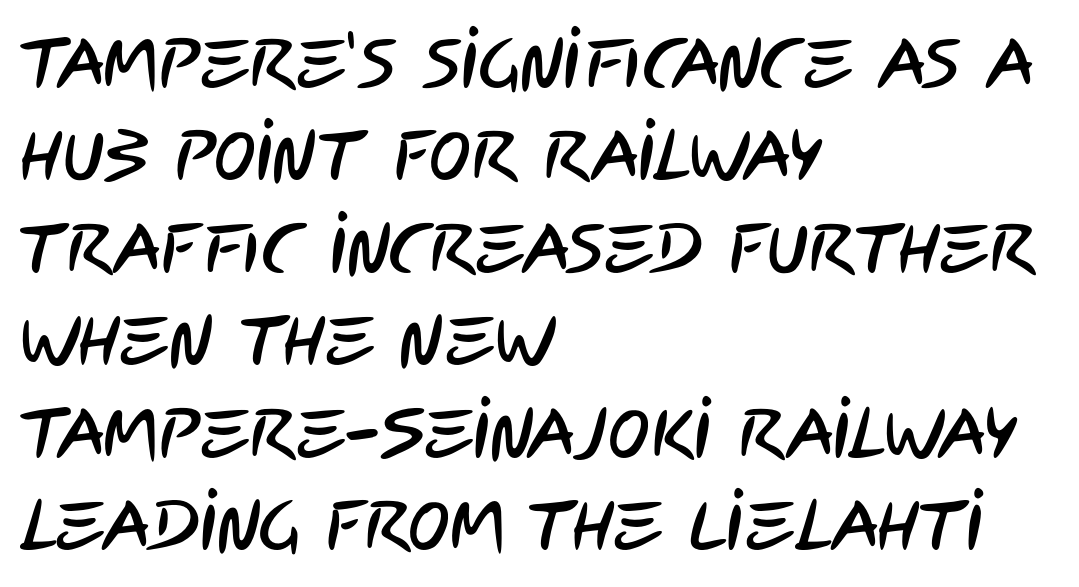
Q: Is the typeface a serif or a sans-serif typeface? A: Sans-serif.
Q: Is the text underlined? A: No.
Q: How is the paragraph aligned? A: Left-aligned.
Q: Is the spacing between letters normal or unusually wide? A: Normal.
Q: Is the spacing between lines tight, normal or loose? A: Normal.
Q: Width (condensed, normal, or wide)? A: Condensed.
Q: Stroke contrast? A: Low.
Q: x-height? A: Large.
Q: Monospaced? A: No.
